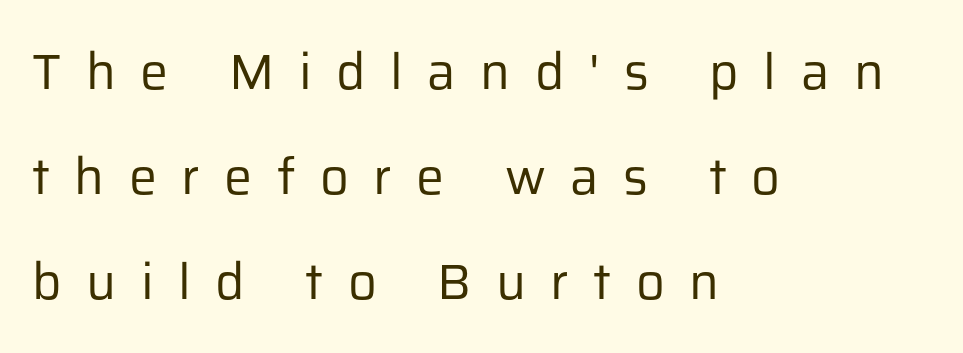
The image shows 50 px regular-weight sans-serif type, upright; set left-aligned, loose line spacing (2.1x), unusually wide letter spacing (+0.49 em), not underlined; low stroke contrast and a medium x-height.
